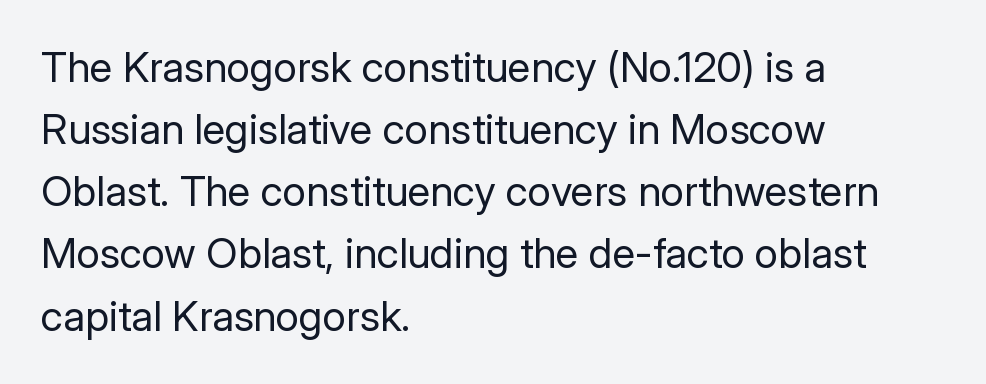
Q: Is the text bold? A: No.
Q: Is the text italic (slanted)? A: No, it is upright.
Q: Is the typeface a serif or a sans-serif typeface? A: Sans-serif.
Q: Is the text underlined? A: No.
Q: How is the paragraph aligned? A: Left-aligned.
Q: Is the spacing between letters normal or unusually wide? A: Normal.
Q: Is the spacing between lines tight, normal or loose? A: Normal.
Q: Width (condensed, normal, or wide)? A: Normal.
Q: Stroke contrast? A: Low.
Q: x-height? A: Medium.
Q: Monospaced? A: No.
